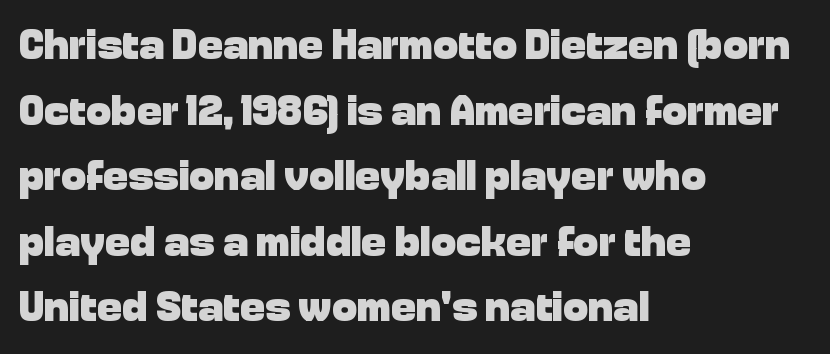
The letters stand upright; this is a roman face. This sample has the flowing, uneven cadence of proportional lettering. The face used here is a sans, in the tradition of grotesques and geometrics. The face used here has the dense, thick strokes of a bold. These lines keep a tight, regular rhythm from letter to letter. In terms of leading, this rendering sits right in the middle.
